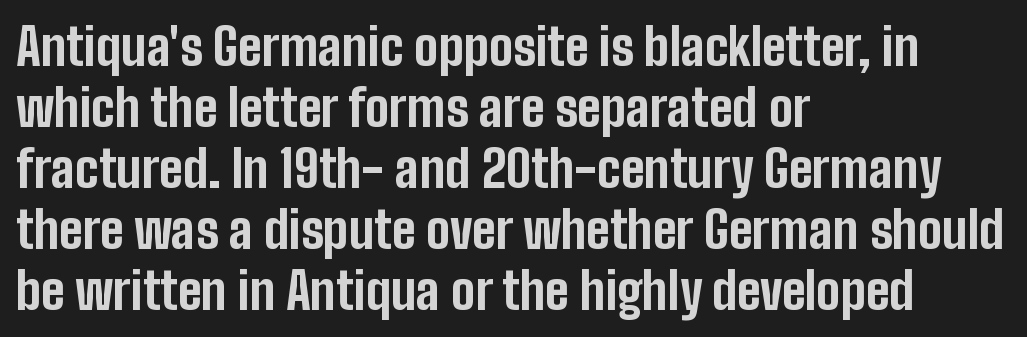
The line texture is even and compact thanks to regular tracking. Regarding serifs, this sample does without them. You can tell it's not italic because the verticals are truly vertical. Stroke thickness is high; the sample reads as a true bold. Do the characters align in a grid? No, the font is proportional.
